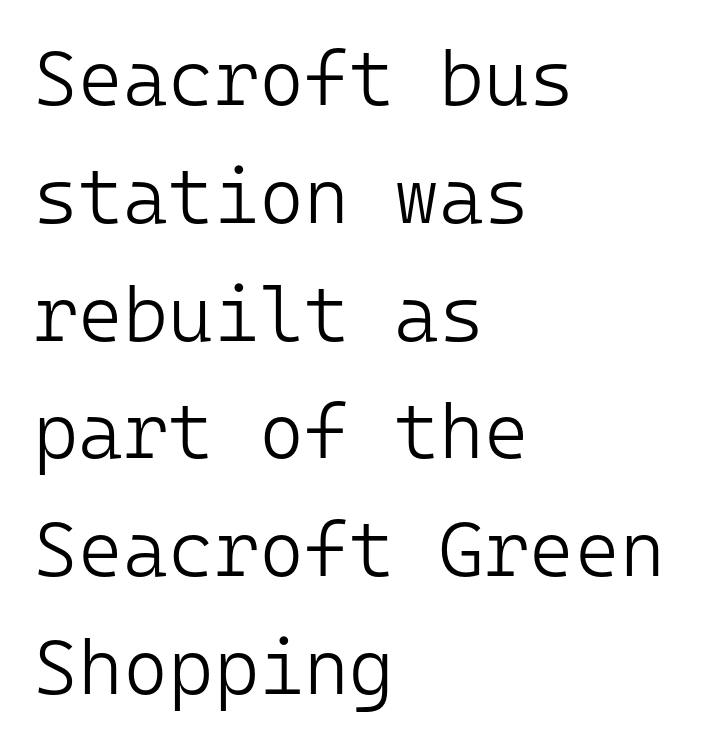
Q: Is the text bold? A: No.
Q: Is the text italic (slanted)? A: No, it is upright.
Q: Is the typeface a serif or a sans-serif typeface? A: Sans-serif.
Q: Is the text underlined? A: No.
Q: How is the paragraph aligned? A: Left-aligned.
Q: Is the spacing between letters normal or unusually wide? A: Normal.
Q: Is the spacing between lines tight, normal or loose? A: Normal.
Q: Width (condensed, normal, or wide)? A: Normal.
Q: Stroke contrast? A: Low.
Q: x-height? A: Medium.
Q: Monospaced? A: Yes.
